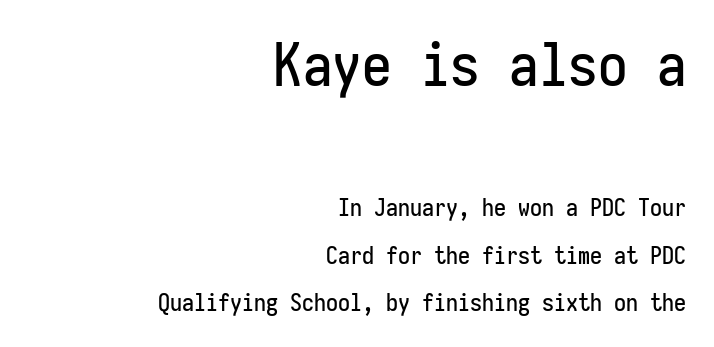
The image shows 59 px condensed sans-serif type, upright, monospaced; set right-aligned, loose line spacing (1.98x), normal letter spacing, not underlined; the first (top) block is 2.46x larger; low stroke contrast and a medium x-height.
